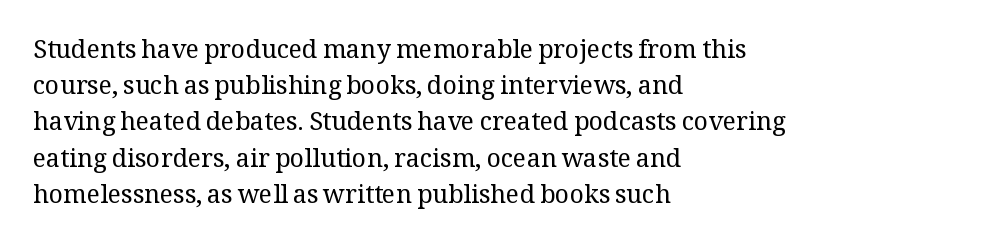
{"italic": "no", "bold": "no", "underline": "no", "align": "left", "line_spacing": "normal", "line_spacing_ratio": 1.45, "letter_spacing": "normal", "letter_spacing_em": 0.0, "glyph_px": 25}
